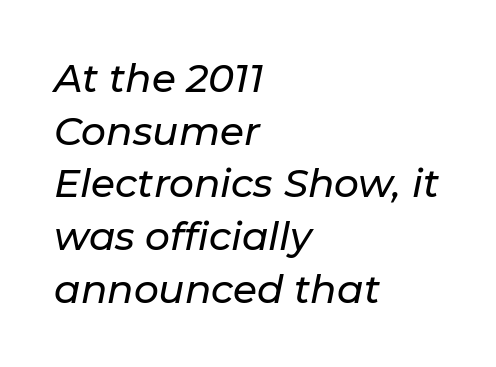
The image shows 39 px text type, italic (leaning right); set left-aligned, normal line spacing (1.35x), normal letter spacing, not underlined; low stroke contrast and a medium x-height.
